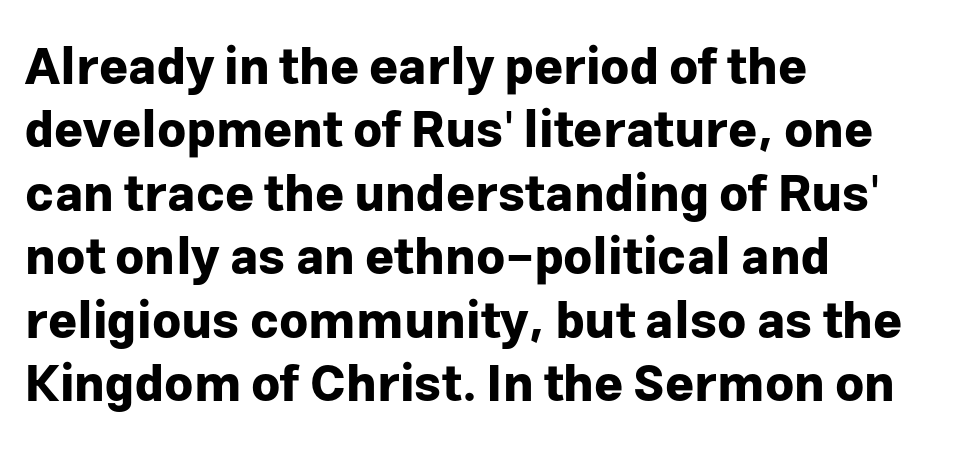
The image shows 50 px bold sans-serif type, upright; set left-aligned, normal line spacing (1.27x), normal letter spacing, not underlined; low stroke contrast and a medium x-height.
